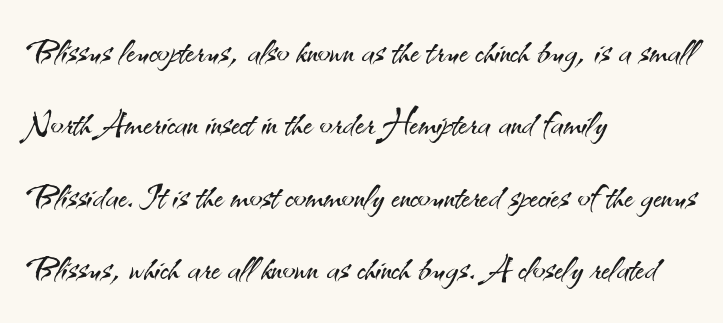
Visually the block forms a straight wall on the left and a jagged coastline on the right. Quick note: underline off. Caption: face not bold, strokes unweighted. A typesetter would call this zero additional tracking.
